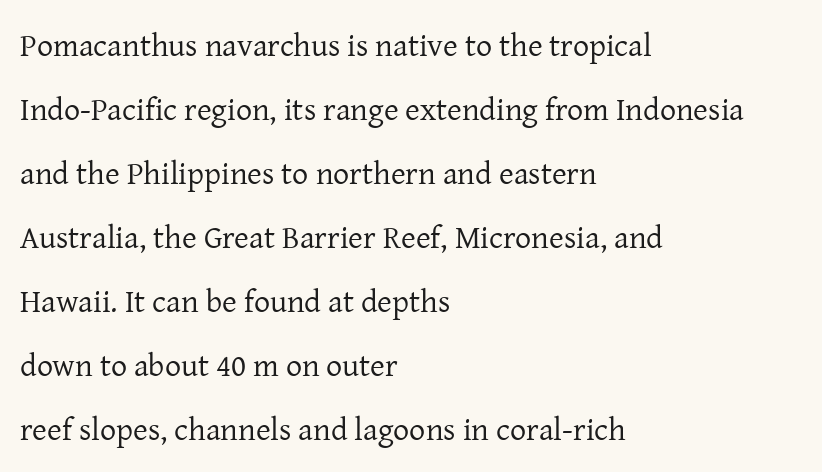
Horizontally, the lines are justified to the leading edge only. This is serif lettering, the kind often seen in printed books. Letter spacing: default. The passage shown is typed in a proportional face where columns would drift.
